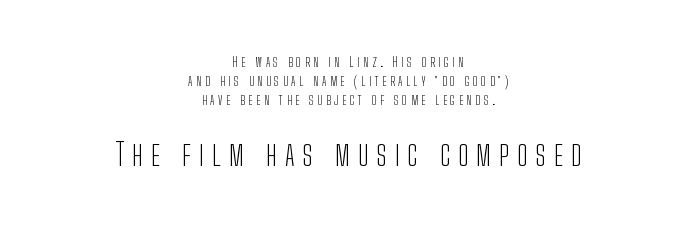
{"serif": "no", "italic": "no", "bold": "no", "weight": "light", "width": "condensed", "stroke_contrast": "low", "x_height": "medium", "monospaced": "no", "underline": "no", "align": "center", "line_spacing": "normal", "line_spacing_ratio": 1.37, "letter_spacing": "wide", "letter_spacing_em": 0.26, "larger_block": "second", "size_ratio": 2.21, "glyph_px": 31}
